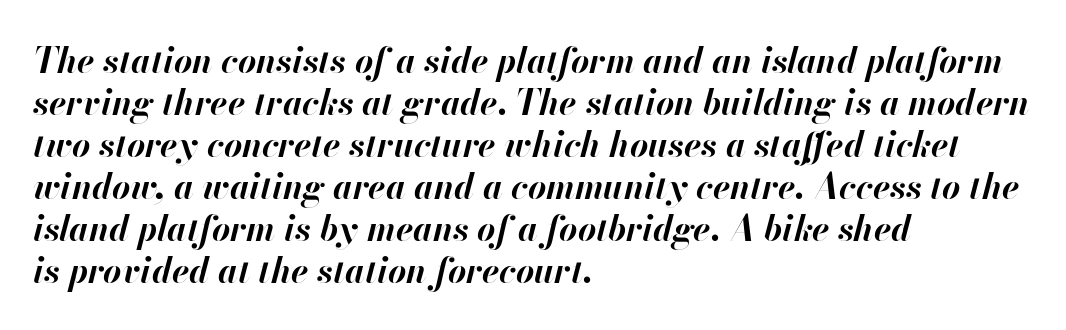
Typographic density is high because the face is bold. Alignment: flush left. The passage shown is not underscored anywhere. The passage shown leans; its letterforms are oblique. Characters follow at the spacing the type designer built in. Character widths vary here, with narrow letters taking less room than wide ones.
